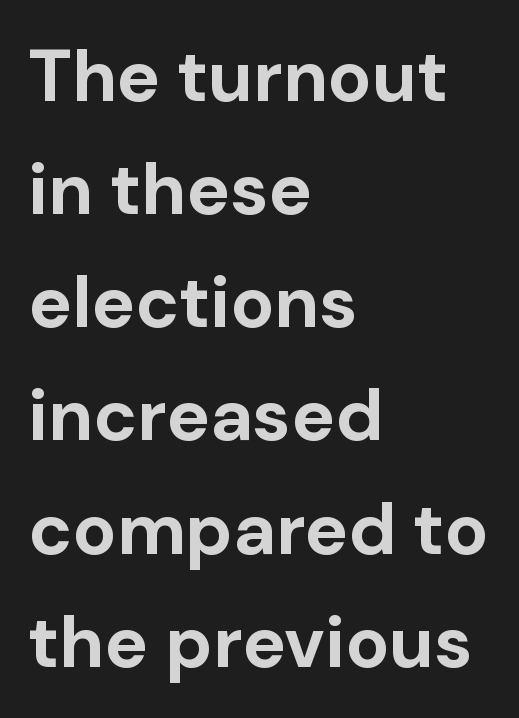
Q: Is the text bold? A: Yes.
Q: Is the text italic (slanted)? A: No, it is upright.
Q: Is the typeface a serif or a sans-serif typeface? A: Sans-serif.
Q: Is the text underlined? A: No.
Q: How is the paragraph aligned? A: Left-aligned.
Q: Is the spacing between letters normal or unusually wide? A: Normal.
Q: Is the spacing between lines tight, normal or loose? A: Normal.
Q: Width (condensed, normal, or wide)? A: Normal.
Q: Stroke contrast? A: Low.
Q: x-height? A: Medium.
Q: Monospaced? A: No.
